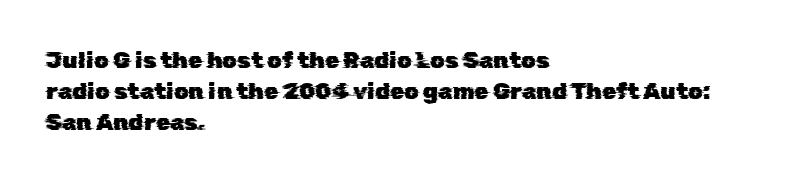
Q: Is the text underlined? A: No.
Q: How is the paragraph aligned? A: Left-aligned.
Q: Is the spacing between letters normal or unusually wide? A: Normal.
Q: Is the spacing between lines tight, normal or loose? A: Normal.
